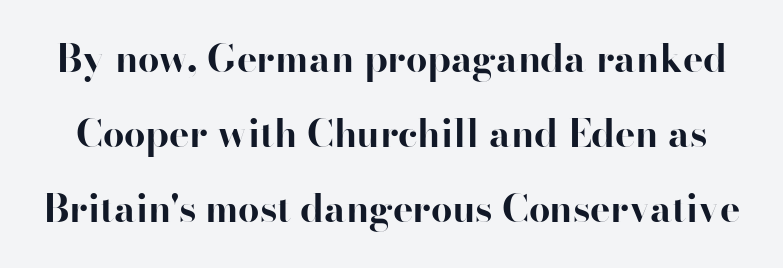
Q: Is the text bold? A: Yes.
Q: Is the text italic (slanted)? A: No, it is upright.
Q: Is the typeface a serif or a sans-serif typeface? A: Sans-serif.
Q: Is the text underlined? A: No.
Q: Is the spacing between letters normal or unusually wide? A: Normal.
Q: Is the spacing between lines tight, normal or loose? A: Loose.
Q: Width (condensed, normal, or wide)? A: Normal.
Q: Stroke contrast? A: High.
Q: x-height? A: Small.
Q: Monospaced? A: No.
